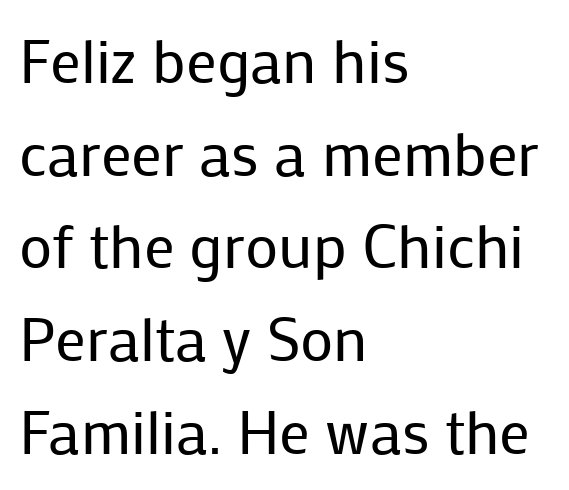
Q: Is the text bold? A: No.
Q: Is the text italic (slanted)? A: No, it is upright.
Q: Is the typeface a serif or a sans-serif typeface? A: Sans-serif.
Q: Is the text underlined? A: No.
Q: How is the paragraph aligned? A: Left-aligned.
Q: Is the spacing between letters normal or unusually wide? A: Normal.
Q: Is the spacing between lines tight, normal or loose? A: Normal.
Q: Width (condensed, normal, or wide)? A: Normal.
Q: Stroke contrast? A: Low.
Q: x-height? A: Medium.
Q: Monospaced? A: No.
